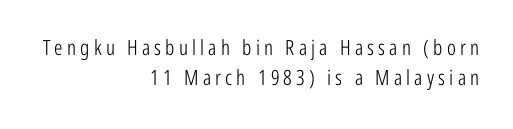
The image shows 21 px text type, upright; set right-aligned, normal line spacing (1.43x), unusually wide letter spacing (+0.2 em), not underlined.
